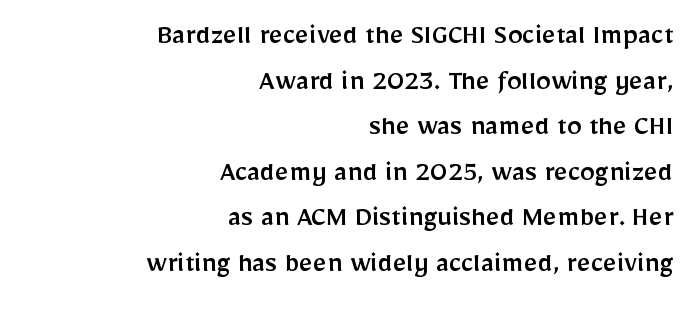
The image shows 30 px sans-serif type, upright; set right-aligned, normal line spacing (1.52x), normal letter spacing, not underlined; low stroke contrast and a medium x-height.
